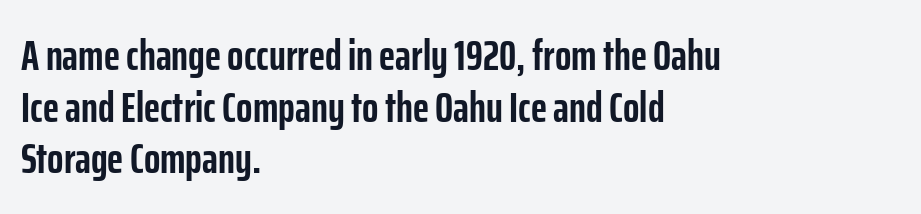
The image shows 43 px semibold, condensed sans-serif type, upright; set left-aligned, line spacing 1.2x, normal letter spacing, not underlined; low stroke contrast and a medium x-height.
